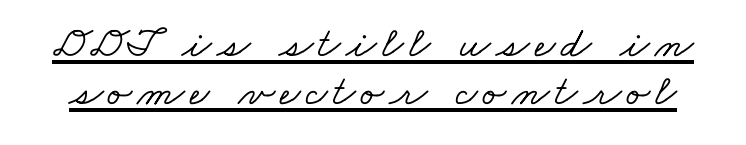
Q: Is the typeface a serif or a sans-serif typeface? A: Serif.
Q: Is the text underlined? A: Yes.
Q: Is the spacing between lines tight, normal or loose? A: Tight.
Q: Width (condensed, normal, or wide)? A: Wide.
Q: Stroke contrast? A: Low.
Q: x-height? A: Small.
Q: Monospaced? A: No.
